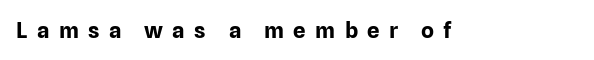
Q: Is the text bold? A: Yes.
Q: Is the text italic (slanted)? A: No, it is upright.
Q: Is the text underlined? A: No.
Q: Is the spacing between letters normal or unusually wide? A: Unusually wide.
